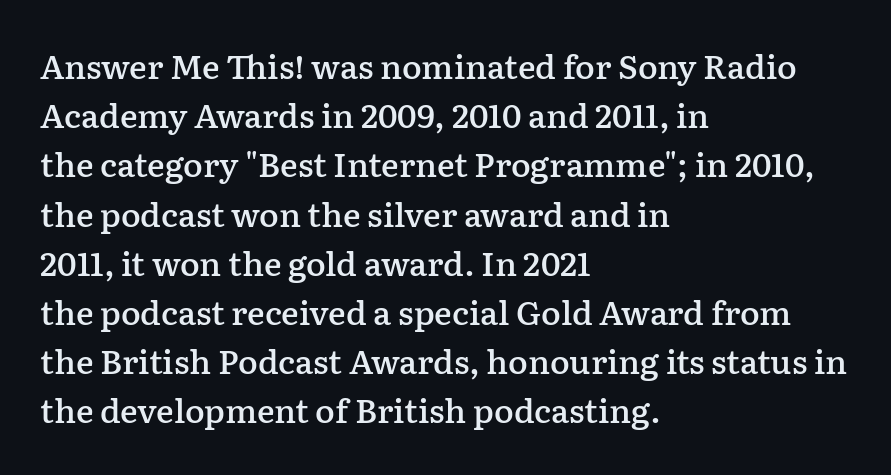
Notice how the passage keeps a crisp vertical edge on the left only. Descender tails drop into unmarked territory. Every letter is mildly thick-stroked: semibold rather than bold. The designer went with a serif here, giving each stem small feet.
